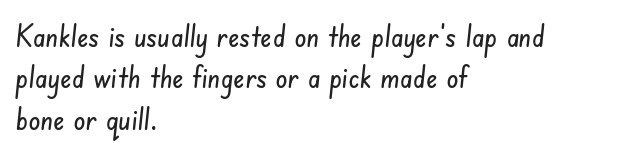
Characters follow at the spacing the type designer built in. Each letter keeps its own natural width here, so spacing adapts to shape. The letters carry no serifs — their stems end cleanly without finishing strokes. Each new line begins a customary step beneath the previous one. Caption: multi-line text, flush left, ragged right.
